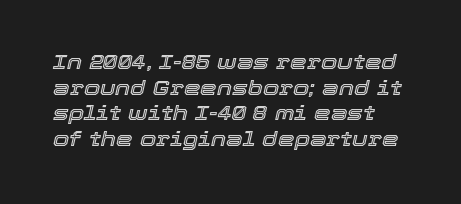
The image shows 21 px text type, italic (leaning right); set line spacing 1.22x, normal letter spacing, not underlined.
